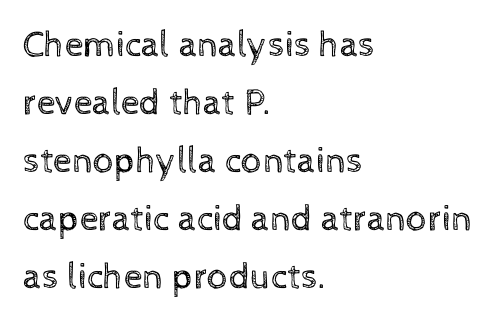
The passage shown stacks its lines at a standard gap. Left-aligned paragraph, ragged on the right. The zone under the glyphs is completely vacant. Characters follow at the spacing the type designer built in. These glyphs show unthickened strokes, regular width or finer. These lines are rendered in a variable-pitch font.
